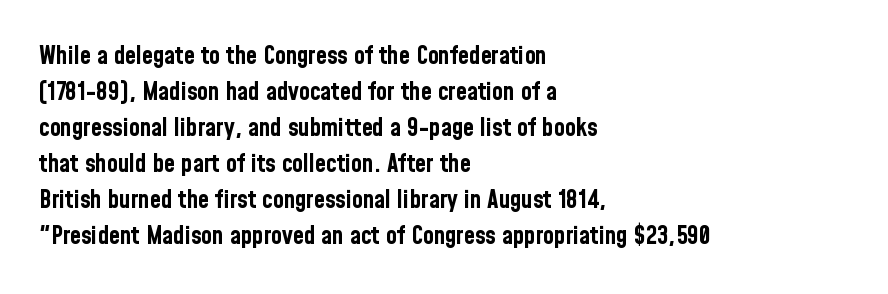
{"italic": "no", "bold": "yes", "underline": "no", "align": "left", "line_spacing": "normal", "line_spacing_ratio": 1.44, "letter_spacing": "normal", "letter_spacing_em": 0.0, "glyph_px": 25}
